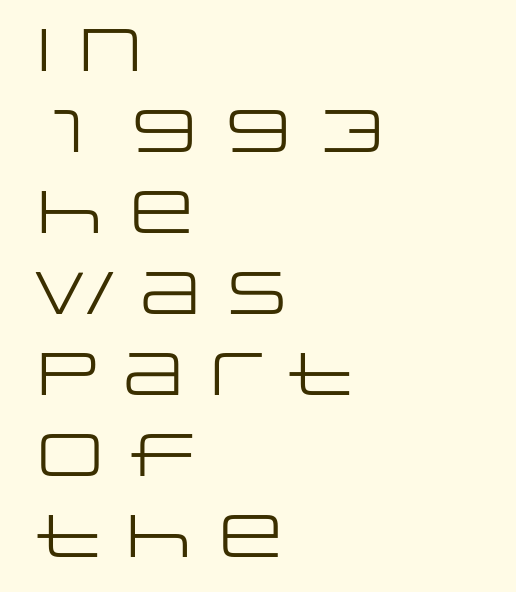
The lettering holds an erect, upright posture throughout. The passage shown is not underscored anywhere. Character widths vary here, with narrow letters taking less room than wide ones. Inter-character spacing is left at the font's built-in metrics. Where is the straight margin? On the left.
